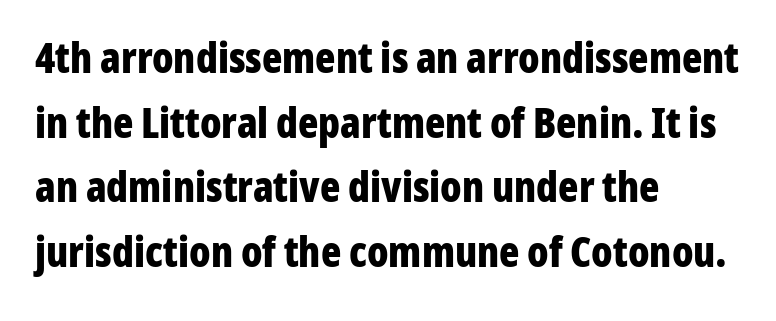
{"serif": "no", "italic": "no", "bold": "yes", "weight": "bold", "width": "condensed", "stroke_contrast": "low", "x_height": "medium", "monospaced": "no", "underline": "no", "align": "left", "line_spacing": "normal", "line_spacing_ratio": 1.54, "letter_spacing": "normal", "letter_spacing_em": 0.0, "glyph_px": 42}
